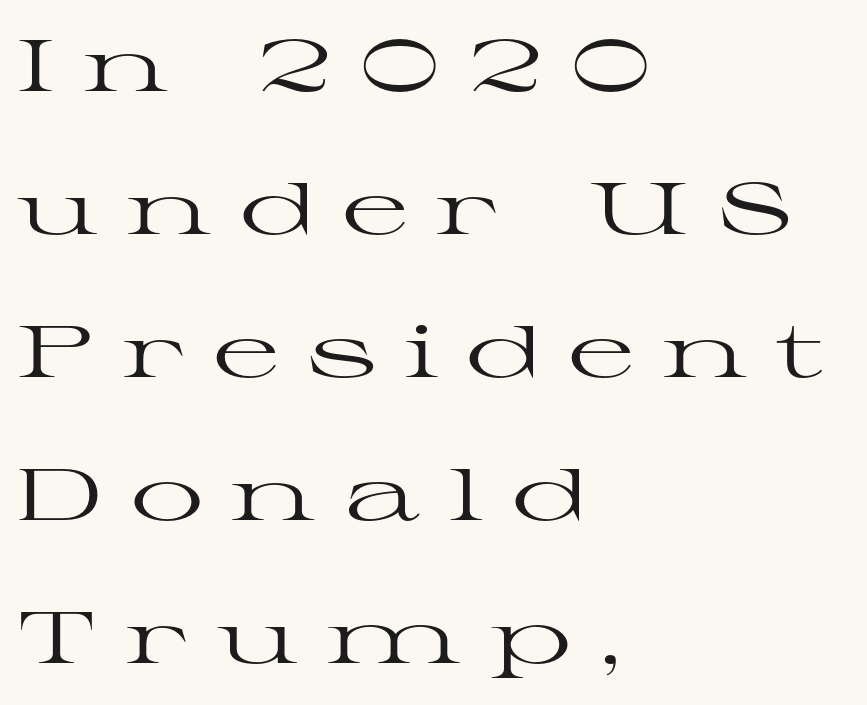
{"serif": "yes", "italic": "no", "bold": "no", "weight": "regular", "width": "wide", "stroke_contrast": "high", "x_height": "medium", "monospaced": "no", "underline": "no", "align": "left", "line_spacing": "loose", "line_spacing_ratio": 1.96, "letter_spacing": "wide", "letter_spacing_em": 0.38, "glyph_px": 73}
